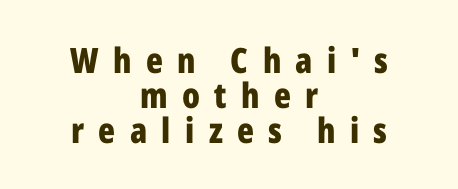
The face used here has the dense, thick strokes of a bold. Substantial extra tracking has been applied to these lines. Compared with a flush-left layout, this one balances lines on the center instead. A typesetter would call this proportional, since set widths differ per character. Whoever set this chose condensed vertical rhythm over breathing room.
